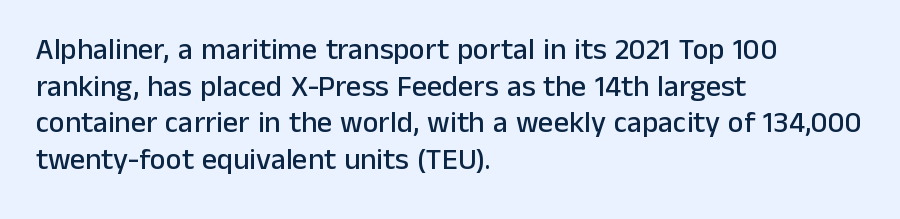
Q: Is the text italic (slanted)? A: No, it is upright.
Q: Is the typeface a serif or a sans-serif typeface? A: Sans-serif.
Q: Is the text underlined? A: No.
Q: How is the paragraph aligned? A: Left-aligned.
Q: Is the spacing between letters normal or unusually wide? A: Normal.
Q: Width (condensed, normal, or wide)? A: Normal.
Q: Stroke contrast? A: Low.
Q: x-height? A: Medium.
Q: Monospaced? A: No.
